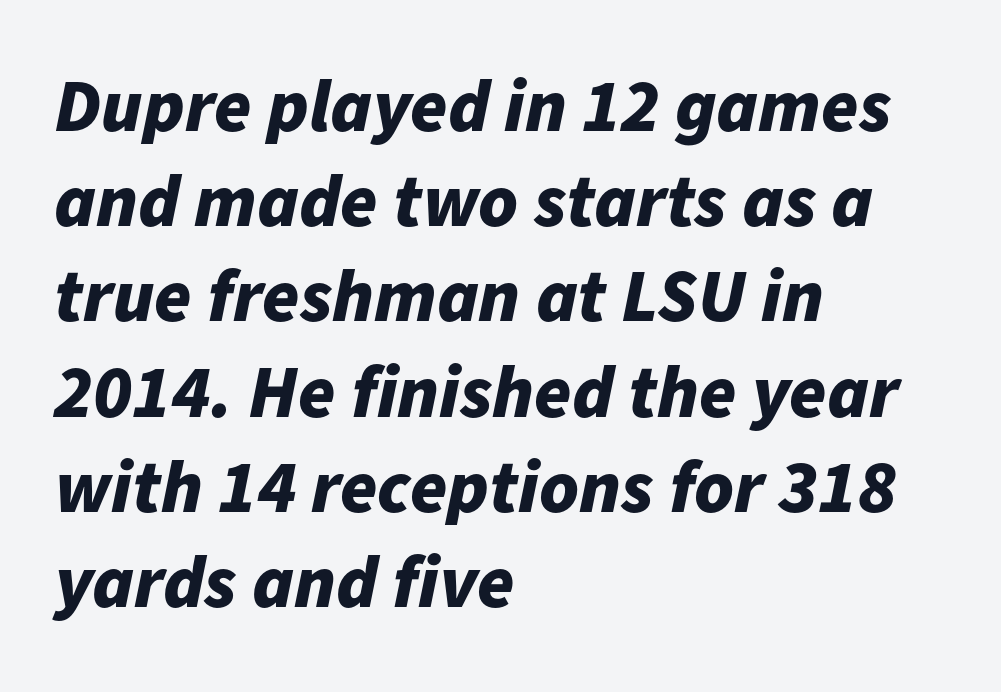
{"italic": "yes", "lean": "right", "slant_degrees": 11, "bold": "yes", "weight": "bold", "width": "normal", "stroke_contrast": "low", "x_height": "medium", "monospaced": "no", "underline": "no", "align": "left", "line_spacing": "normal", "line_spacing_ratio": 1.27, "letter_spacing": "normal", "letter_spacing_em": 0.0, "glyph_px": 75}
